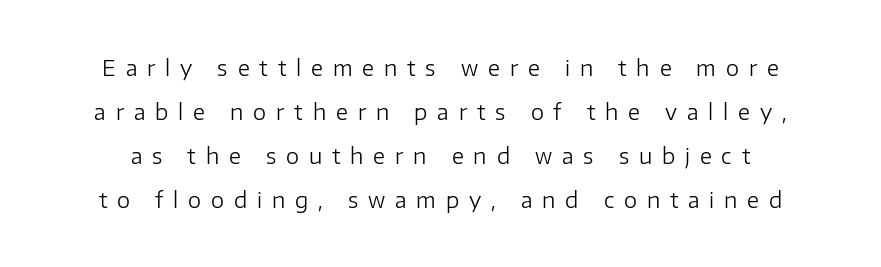
This sample trades compactness for vertical openness between lines. The tracking reads as deliberately expanded to a designer's eye. Caption: face not bold, strokes unweighted. Ordinary non-slanted type is in use. Bare-footed words on every line.
